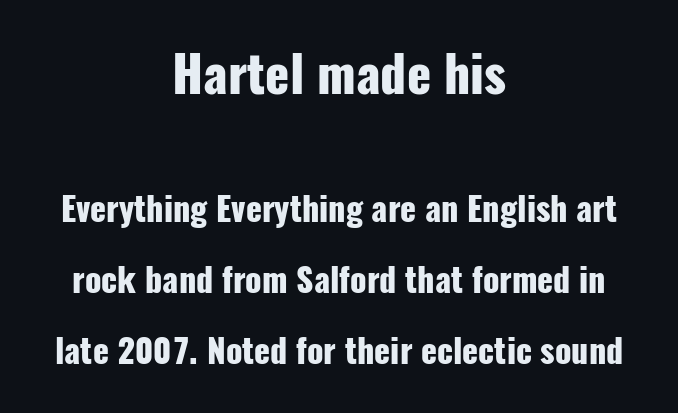
Size contrast runs from large at the top to small at the bottom. Italic: no, the glyphs are upright roman. Proportional: the letters do not fall into vertical columns. The characters display no serif detailing; their extremities are plain. This block would shrink considerably if given ordinary leading; it's expanded now. A student would call this center alignment; a typographer would say set centered.
